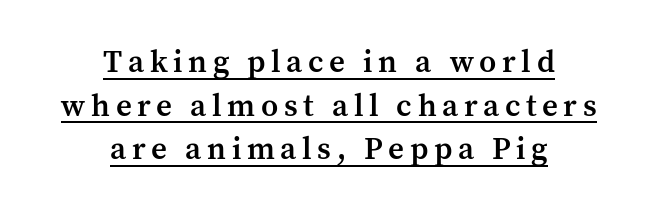
{"serif": "yes", "italic": "no", "bold": "semi", "weight": "semibold", "width": "normal", "stroke_contrast": "medium", "x_height": "medium", "monospaced": "no", "underline": "yes", "align": "center", "line_spacing": "normal", "line_spacing_ratio": 1.41, "glyph_px": 31}
